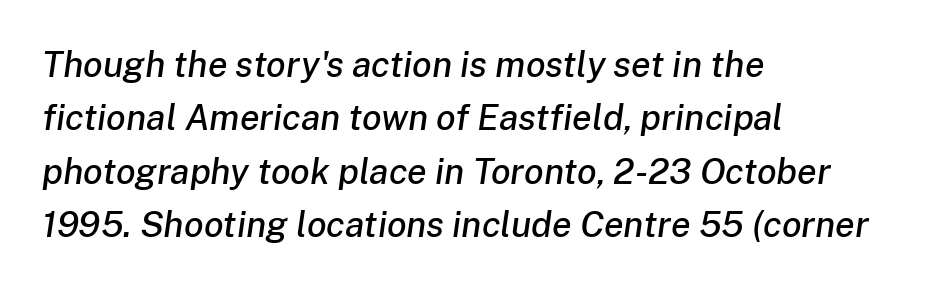
Q: Is the text italic (slanted)? A: Yes, it leans right by about 8 degrees.
Q: Is the text underlined? A: No.
Q: How is the paragraph aligned? A: Left-aligned.
Q: Is the spacing between letters normal or unusually wide? A: Normal.
Q: Is the spacing between lines tight, normal or loose? A: Normal.
Q: Width (condensed, normal, or wide)? A: Normal.
Q: Stroke contrast? A: Low.
Q: x-height? A: Medium.
Q: Monospaced? A: No.
